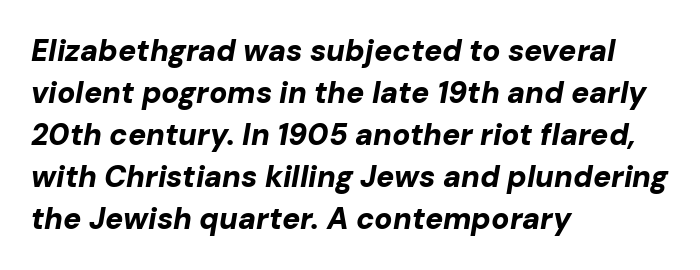
The image shows 30 px bold type, italic (leaning right); set left-aligned, normal line spacing (1.4x), normal letter spacing, not underlined; low stroke contrast and a medium x-height.
